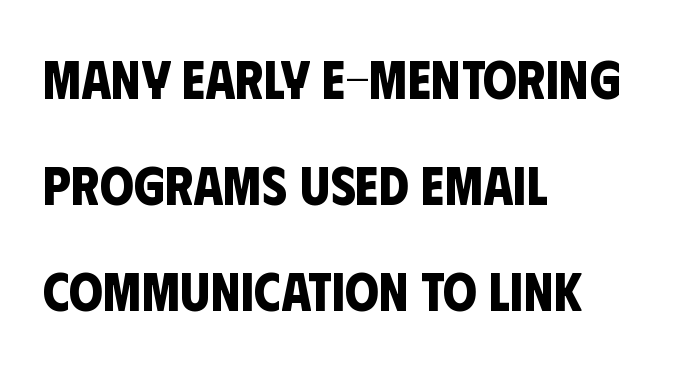
The image shows 54 px bold, condensed sans-serif type; set left-aligned, loose line spacing (1.96x), normal letter spacing, not underlined; low stroke contrast and a large x-height.
